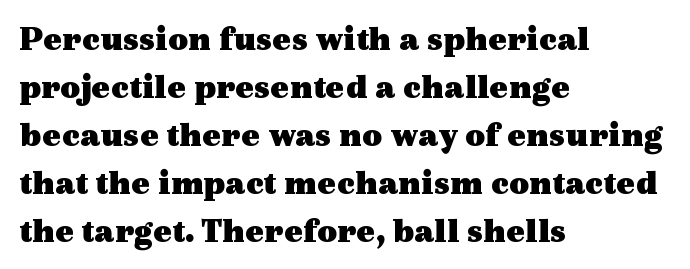
{"serif": "yes", "italic": "no", "bold": "yes", "weight": "heavy", "width": "wide", "x_height": "medium", "monospaced": "no", "underline": "no", "align": "left", "line_spacing": "normal", "line_spacing_ratio": 1.37, "letter_spacing": "normal", "letter_spacing_em": 0.0, "glyph_px": 35}
